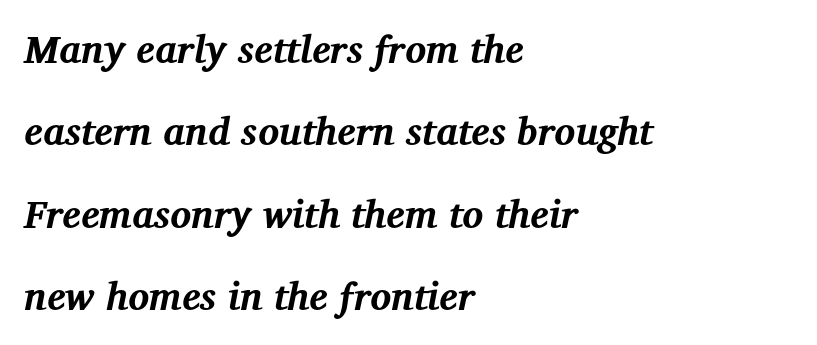
The image shows 39 px bold serif type, italic (leaning right); set left-aligned, loose line spacing (2.11x), normal letter spacing, not underlined; medium stroke contrast and a medium x-height.
